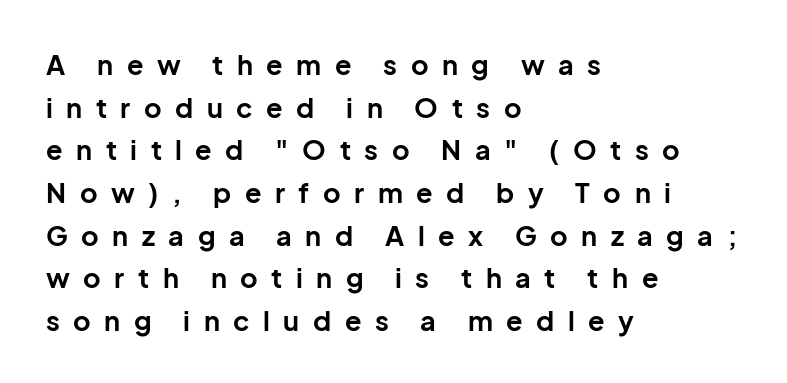
Q: Is the text bold? A: Yes.
Q: Is the text italic (slanted)? A: No, it is upright.
Q: Is the text underlined? A: No.
Q: How is the paragraph aligned? A: Left-aligned.
Q: Is the spacing between letters normal or unusually wide? A: Unusually wide.
Q: Is the spacing between lines tight, normal or loose? A: Normal.
